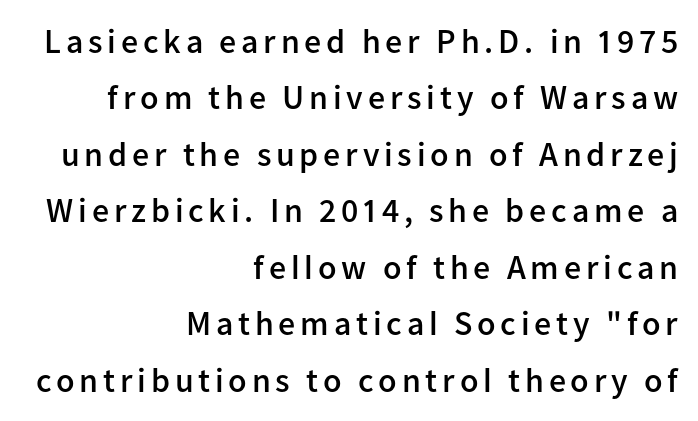
A typesetter would call this leading conventional body-copy spacing. Each letter keeps its own natural width here, so spacing adapts to shape. Honestly, there is no underline to notice here at all. Which margin do the lines hug? The right one — the left edge is uneven. Every stem runs plumb, perpendicular to the baseline. A typesetter would label this face a sans.
